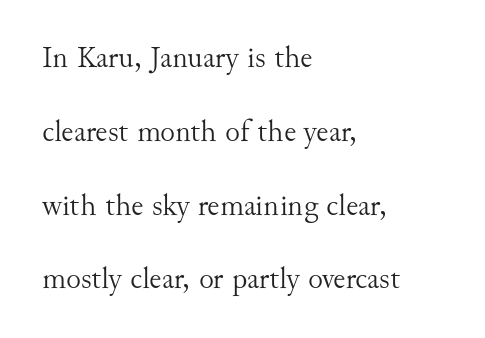
Q: Is the text bold? A: No.
Q: Is the text italic (slanted)? A: No, it is upright.
Q: Is the typeface a serif or a sans-serif typeface? A: Serif.
Q: Is the text underlined? A: No.
Q: How is the paragraph aligned? A: Left-aligned.
Q: Is the spacing between letters normal or unusually wide? A: Normal.
Q: Is the spacing between lines tight, normal or loose? A: Loose.
Q: Width (condensed, normal, or wide)? A: Normal.
Q: Stroke contrast? A: Medium.
Q: x-height? A: Small.
Q: Monospaced? A: No.
